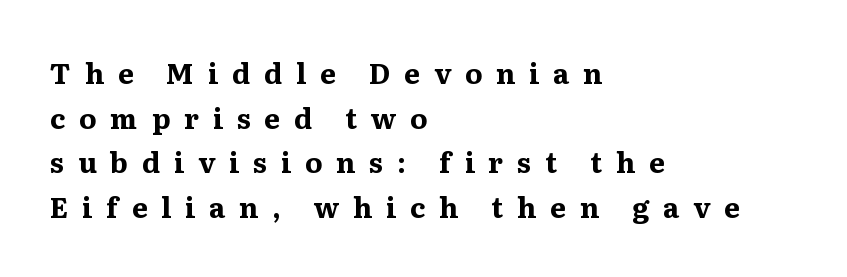
Q: Is the text bold? A: Yes.
Q: Is the text italic (slanted)? A: No, it is upright.
Q: Is the typeface a serif or a sans-serif typeface? A: Serif.
Q: Is the text underlined? A: No.
Q: How is the paragraph aligned? A: Left-aligned.
Q: Is the spacing between letters normal or unusually wide? A: Unusually wide.
Q: Is the spacing between lines tight, normal or loose? A: Normal.
Q: Width (condensed, normal, or wide)? A: Normal.
Q: Stroke contrast? A: Medium.
Q: x-height? A: Medium.
Q: Monospaced? A: No.
